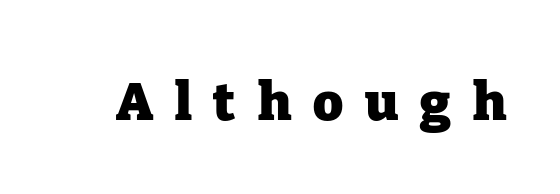
Q: Is the text bold? A: Yes.
Q: Is the text italic (slanted)? A: No, it is upright.
Q: Is the typeface a serif or a sans-serif typeface? A: Serif.
Q: Is the text underlined? A: No.
Q: Is the spacing between letters normal or unusually wide? A: Unusually wide.
Q: Width (condensed, normal, or wide)? A: Normal.
Q: Stroke contrast? A: Low.
Q: x-height? A: Medium.
Q: Monospaced? A: No.
